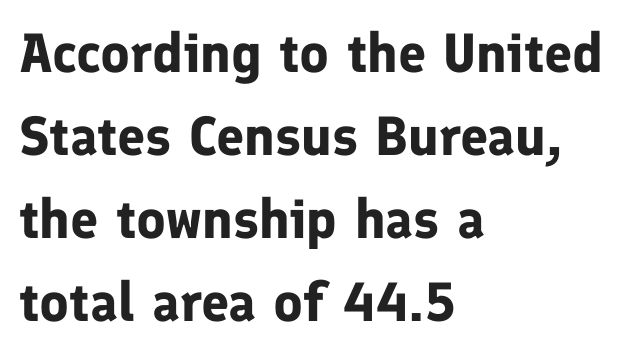
Here the designer chose a conventional face with non-uniform glyph widths. The type is set solid horizontally, with unmodified tracking. Check the space under the baseline: it is left empty. The typography opts for an upright posture over an oblique one. The passage shown is typeset with a sans-serif family.
